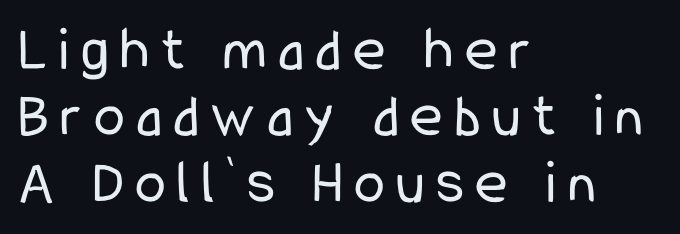
{"serif": "no", "italic": "no", "bold": "no", "weight": "regular", "width": "condensed", "stroke_contrast": "low", "x_height": "medium", "monospaced": "no", "underline": "no", "align": "left", "line_spacing": "tight", "line_spacing_ratio": 1.07, "glyph_px": 62}
